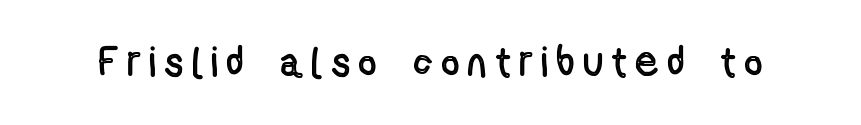
The image shows 42 px condensed type, upright; set unusually wide letter spacing (+0.24 em), not underlined; a medium x-height.
